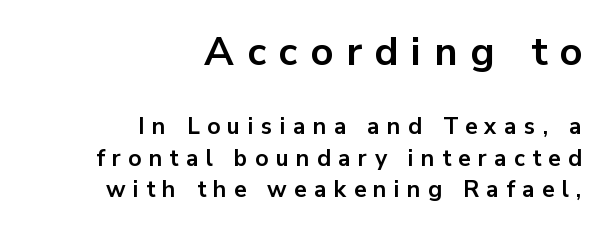
{"serif": "no", "italic": "no", "bold": "yes", "weight": "bold", "width": "normal", "stroke_contrast": "low", "x_height": "medium", "monospaced": "no", "underline": "no", "align": "right", "line_spacing": "normal", "line_spacing_ratio": 1.36, "letter_spacing": "wide", "letter_spacing_em": 0.32, "larger_block": "first", "size_ratio": 1.74, "glyph_px": 40}
